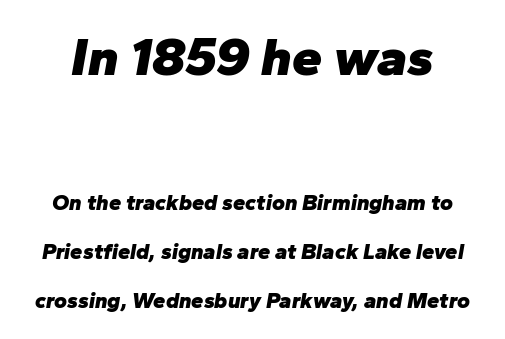
Q: Is the text bold? A: Yes.
Q: Is the text italic (slanted)? A: Yes, it leans right by about 10 degrees.
Q: Is the text underlined? A: No.
Q: Is the spacing between letters normal or unusually wide? A: Normal.
Q: Is the spacing between lines tight, normal or loose? A: Loose.
Q: Which block of text is set in a larger size, the first (top) or the second (bottom)? A: The first (top) one.
Q: Width (condensed, normal, or wide)? A: Normal.
Q: Stroke contrast? A: Low.
Q: x-height? A: Medium.
Q: Monospaced? A: No.
